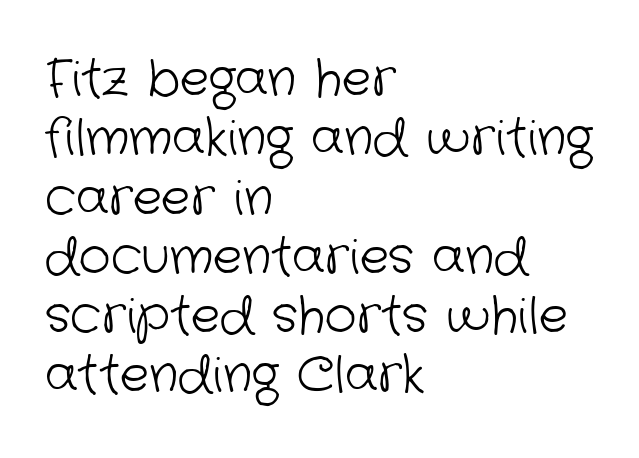
Character widths vary here, with narrow letters taking less room than wide ones. The letters sit at their default tracking, neither squeezed nor spread. Has an underline been added? It has not. Typographically, this falls in the sans-serif category. Horizontal alignment here is leftward, the default for most running prose. The letterforms sit at book weight or below.
